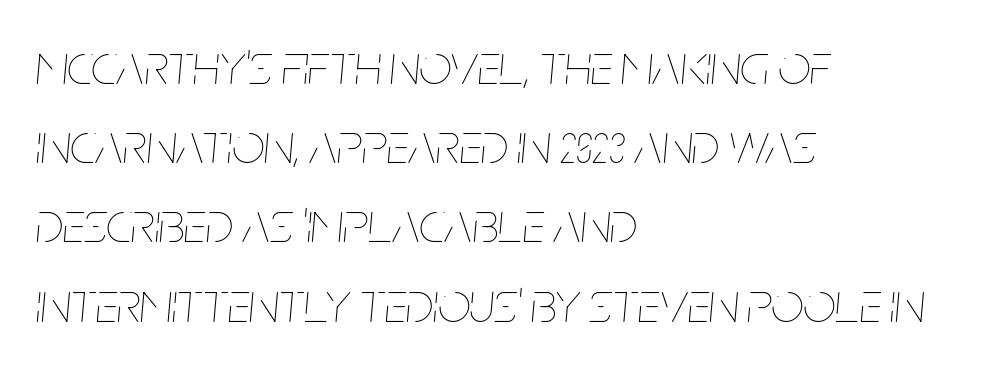
The image shows 57 px thin, condensed type, italic (leaning right); set left-aligned, normal line spacing (1.39x), normal letter spacing, not underlined; low stroke contrast and a large x-height.
